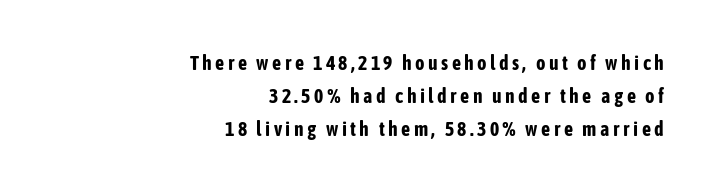
Q: Is the text bold? A: Yes.
Q: Is the text italic (slanted)? A: No, it is upright.
Q: Is the text underlined? A: No.
Q: How is the paragraph aligned? A: Right-aligned.
Q: Is the spacing between lines tight, normal or loose? A: Normal.
